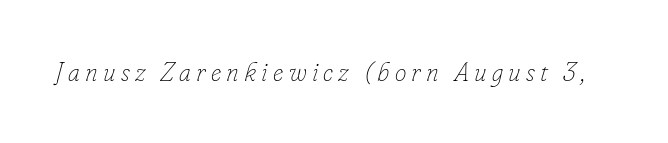
Emphasis-style slanted type is in use. Does extra space separate the letters? Yes, quite a lot of it. Heft: none added — not bold. Only glyphs here, with clear space below each row.
